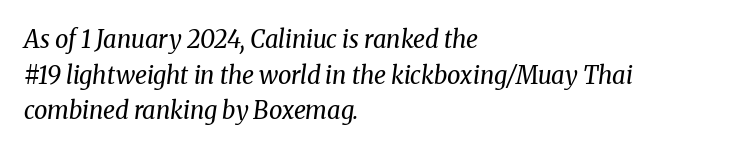
When letters slant like this, we call the style italic. This rendering features lettering with no underline. Counters stay open thanks to moderate or lighter strokes. Line beginnings align vertically; line endings do not. This sample keeps an unexceptional amount of space between lines.
